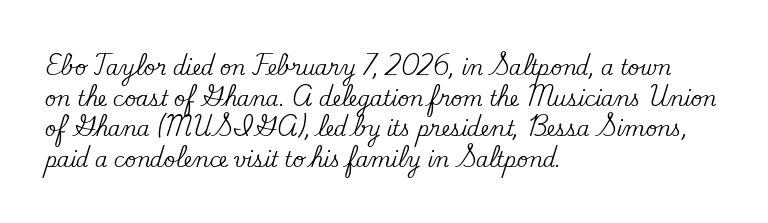
{"underline": "no", "align": "left", "line_spacing": "normal", "line_spacing_ratio": 1.53, "letter_spacing": "normal", "letter_spacing_em": 0.0, "glyph_px": 20}
